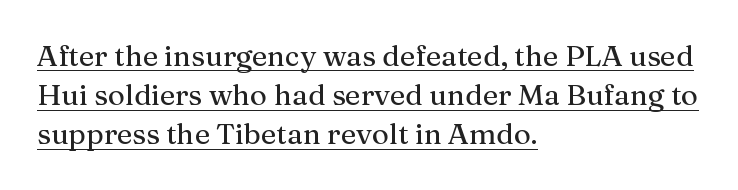
The image shows 29 px serif type, upright; set left-aligned, normal line spacing (1.35x), normal letter spacing, underlined; medium stroke contrast and a medium x-height.
